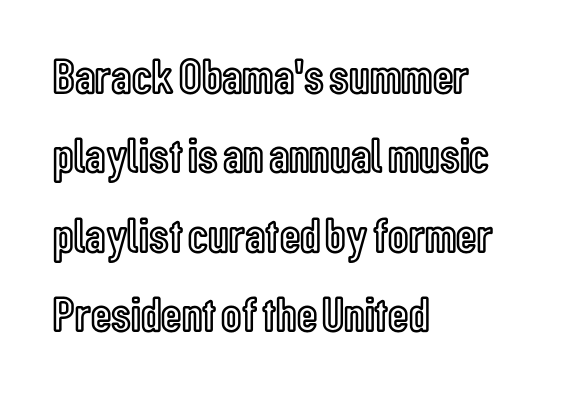
{"italic": "no", "width": "condensed", "x_height": "medium", "monospaced": "no", "underline": "no", "align": "left", "line_spacing": "normal", "line_spacing_ratio": 1.59, "letter_spacing": "normal", "letter_spacing_em": 0.0, "glyph_px": 50}
